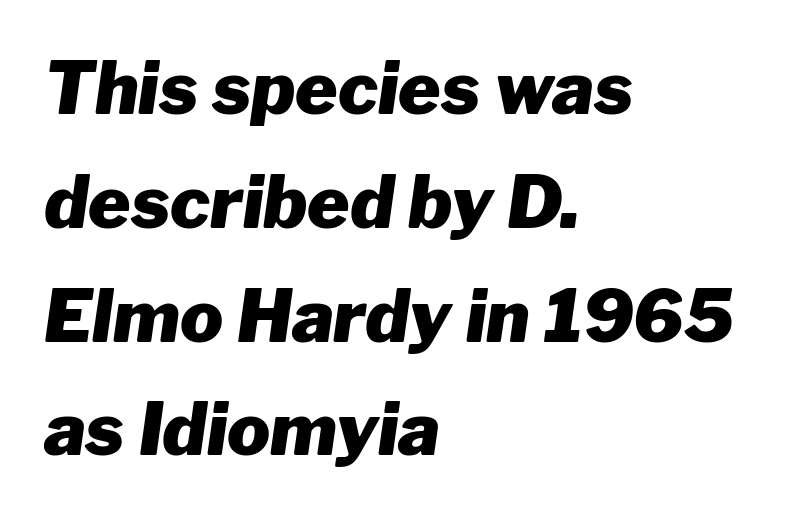
{"italic": "yes", "lean": "right", "slant_degrees": 8, "bold": "yes", "weight": "heavy", "width": "normal", "stroke_contrast": "low", "x_height": "medium", "monospaced": "no", "underline": "no", "align": "left", "line_spacing": "normal", "line_spacing_ratio": 1.58, "letter_spacing": "normal", "letter_spacing_em": 0.0, "glyph_px": 72}
